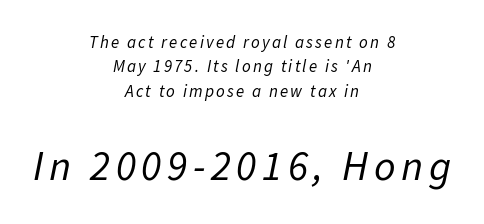
The image shows 42 px regular-weight type, italic (leaning right); set centered, normal line spacing (1.44x), not underlined; the second (bottom) block is 2.47x larger; low stroke contrast and a medium x-height.
